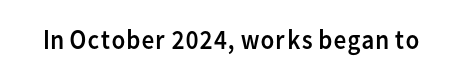
Q: Is the text bold? A: No.
Q: Is the text italic (slanted)? A: No, it is upright.
Q: Is the typeface a serif or a sans-serif typeface? A: Sans-serif.
Q: Is the text underlined? A: No.
Q: Is the spacing between letters normal or unusually wide? A: Normal.
Q: Width (condensed, normal, or wide)? A: Normal.
Q: Stroke contrast? A: Low.
Q: x-height? A: Medium.
Q: Monospaced? A: No.
